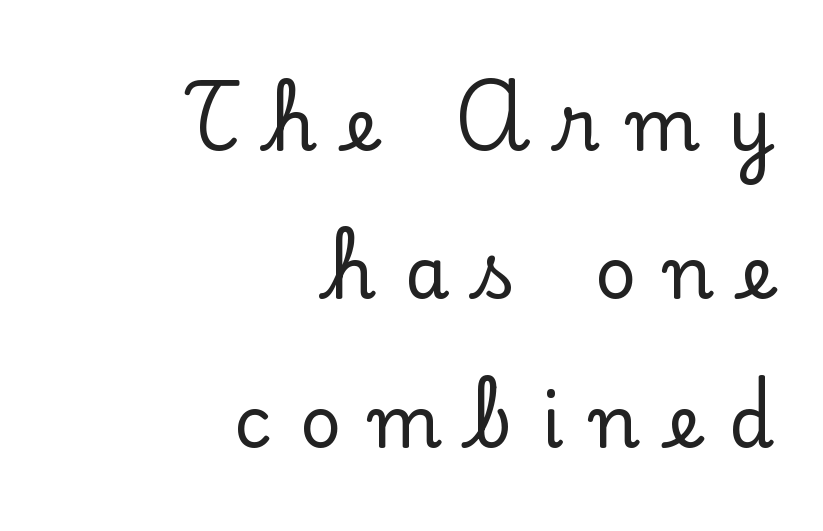
The image shows 72 px serif type, upright; set right-aligned, loose line spacing (2.06x), unusually wide letter spacing (+0.39 em), not underlined; low stroke contrast and a small x-height.
